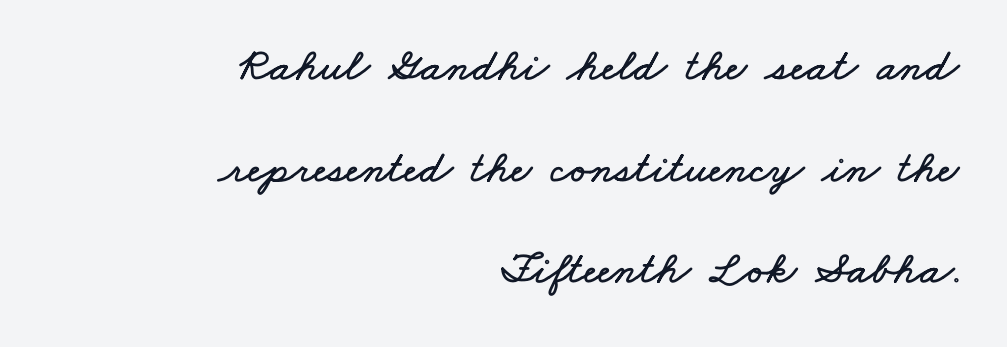
The face used here is proportionally spaced, like ordinary book or web type. The typesetter chose a ragged-left arrangement here. Rows of type keep a wide berth in the vertical direction. This sample uses plain, unmodified letter spacing. Underline: absent.
